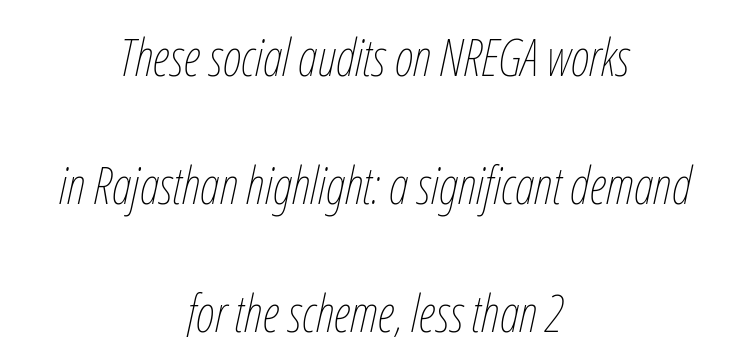
{"italic": "yes", "lean": "right", "slant_degrees": 12, "bold": "no", "weight": "thin", "width": "condensed", "stroke_contrast": "low", "x_height": "medium", "monospaced": "no", "underline": "no", "align": "center", "line_spacing": "loose", "line_spacing_ratio": 2.46, "letter_spacing": "normal", "letter_spacing_em": 0.0, "glyph_px": 52}
